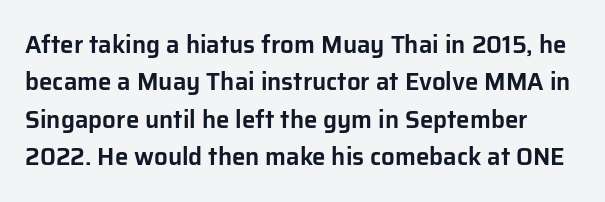
{"italic": "no", "underline": "no", "line_spacing": "normal", "line_spacing_ratio": 1.56, "letter_spacing": "normal", "letter_spacing_em": 0.0, "glyph_px": 24}
